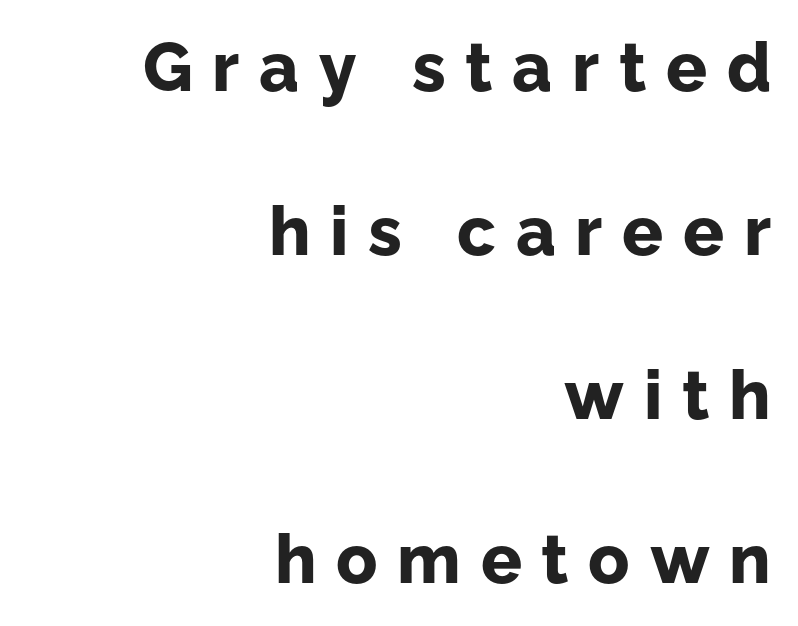
Q: Is the text bold? A: Yes.
Q: Is the text italic (slanted)? A: No, it is upright.
Q: Is the typeface a serif or a sans-serif typeface? A: Sans-serif.
Q: Is the text underlined? A: No.
Q: How is the paragraph aligned? A: Right-aligned.
Q: Is the spacing between letters normal or unusually wide? A: Unusually wide.
Q: Is the spacing between lines tight, normal or loose? A: Loose.
Q: Width (condensed, normal, or wide)? A: Normal.
Q: Stroke contrast? A: Low.
Q: x-height? A: Medium.
Q: Monospaced? A: No.
